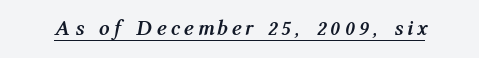
Q: Is the text bold? A: Yes.
Q: Is the text italic (slanted)? A: Yes, it leans right by about 12 degrees.
Q: Is the text underlined? A: Yes.
Q: Is the spacing between letters normal or unusually wide? A: Unusually wide.
